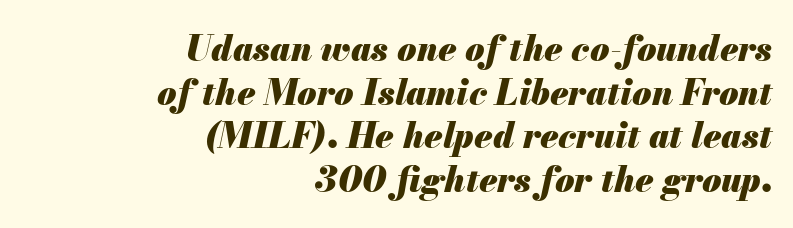
{"italic": "yes", "lean": "right", "slant_degrees": 13, "bold": "yes", "weight": "heavy", "width": "normal", "stroke_contrast": "medium", "x_height": "small", "monospaced": "no", "underline": "no", "align": "right", "line_spacing": "normal", "line_spacing_ratio": 1.25, "letter_spacing": "normal", "letter_spacing_em": 0.0, "glyph_px": 35}
